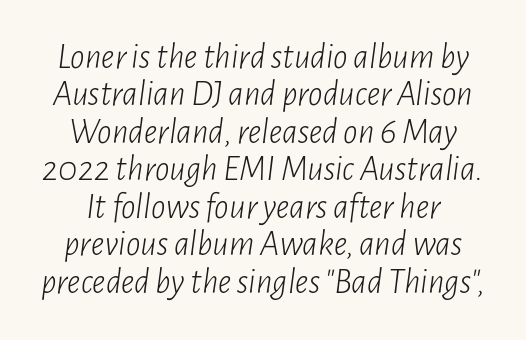
The image shows 36 px light, condensed type, italic (leaning right); set tight line spacing (1.04x), normal letter spacing, not underlined; low stroke contrast and a medium x-height.
